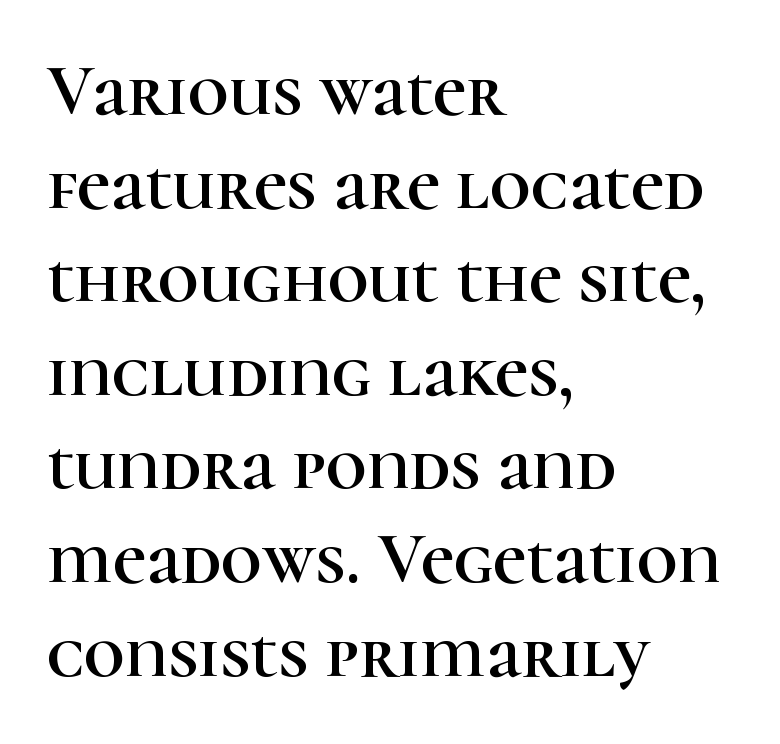
The paragraph has a hard left edge and a soft right edge. This rendering employs a face with finishing strokes, i.e., a serif. Nobody drew a line under any word here. You could call the tracking neutral — neither tight nor loose.
